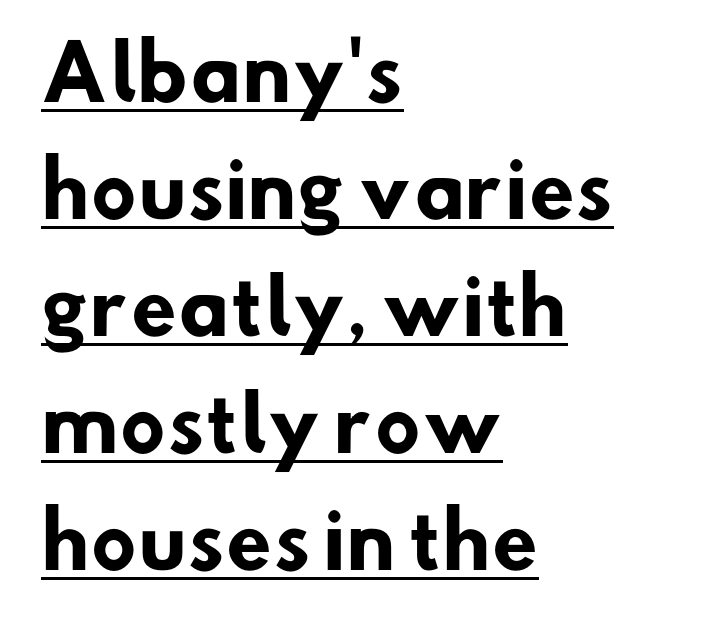
Q: Is the text bold? A: Yes.
Q: Is the typeface a serif or a sans-serif typeface? A: Sans-serif.
Q: Is the text underlined? A: Yes.
Q: How is the paragraph aligned? A: Left-aligned.
Q: Is the spacing between letters normal or unusually wide? A: Normal.
Q: Is the spacing between lines tight, normal or loose? A: Normal.
Q: Width (condensed, normal, or wide)? A: Normal.
Q: Stroke contrast? A: Low.
Q: x-height? A: Small.
Q: Monospaced? A: No.
